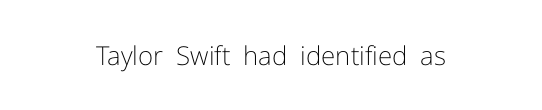
{"italic": "no", "bold": "no", "underline": "no", "align": "center", "letter_spacing": "normal", "letter_spacing_em": 0.0, "glyph_px": 26}
